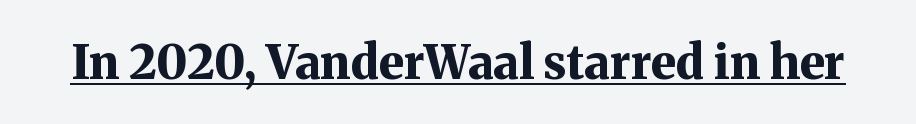
Q: Is the text bold? A: Yes.
Q: Is the text italic (slanted)? A: No, it is upright.
Q: Is the typeface a serif or a sans-serif typeface? A: Serif.
Q: Is the text underlined? A: Yes.
Q: Is the spacing between letters normal or unusually wide? A: Normal.
Q: Width (condensed, normal, or wide)? A: Normal.
Q: Stroke contrast? A: Medium.
Q: x-height? A: Medium.
Q: Monospaced? A: No.
